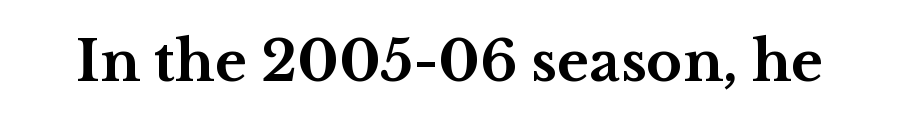
Is this a fixed-width face? No — the glyphs have proportional, varying widths. Plenty of ink on the page — the face is bold. The strip under each line holds only bare page. These lines are composed in type with serifs. Ascenders rise straight up at ninety degrees.
